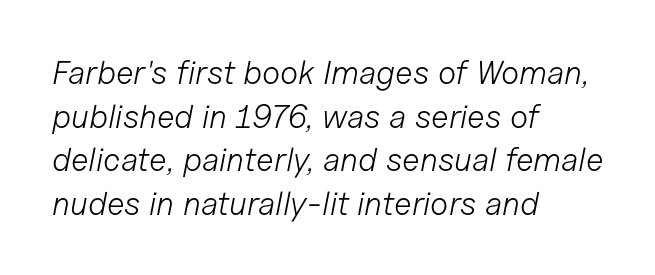
Q: Is the text bold? A: No.
Q: Is the text italic (slanted)? A: Yes, it leans right by about 11 degrees.
Q: Is the text underlined? A: No.
Q: How is the paragraph aligned? A: Left-aligned.
Q: Is the spacing between letters normal or unusually wide? A: Normal.
Q: Is the spacing between lines tight, normal or loose? A: Normal.
Q: Width (condensed, normal, or wide)? A: Normal.
Q: Stroke contrast? A: Low.
Q: x-height? A: Medium.
Q: Monospaced? A: No.
